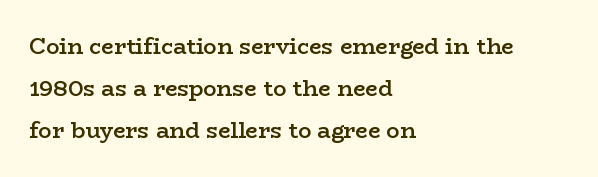
{"italic": "no", "bold": "semi", "underline": "no", "align": "left", "line_spacing": "loose", "line_spacing_ratio": 1.9, "letter_spacing": "normal", "letter_spacing_em": 0.0, "glyph_px": 22}
